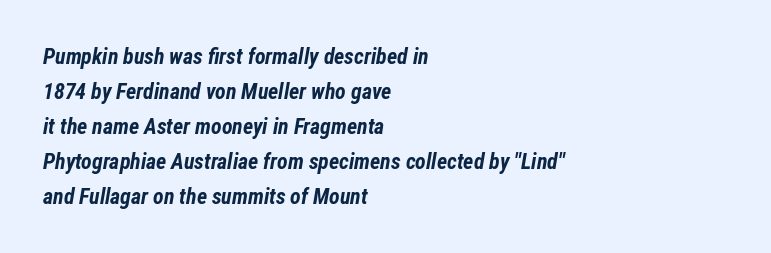
{"italic": "yes", "lean": "right", "slant_degrees": 12, "bold": "yes", "underline": "no", "align": "left", "line_spacing": "normal", "line_spacing_ratio": 1.59, "letter_spacing": "normal", "letter_spacing_em": 0.0, "glyph_px": 22}
